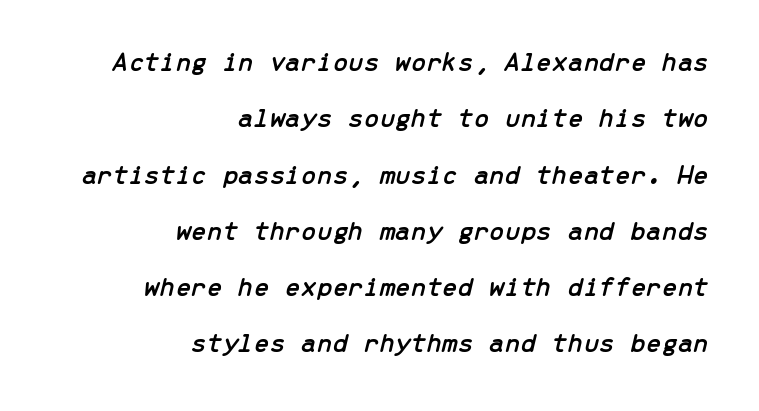
Q: Is the text italic (slanted)? A: Yes, it leans right by about 13 degrees.
Q: Is the text underlined? A: No.
Q: How is the paragraph aligned? A: Right-aligned.
Q: Is the spacing between letters normal or unusually wide? A: Normal.
Q: Is the spacing between lines tight, normal or loose? A: Loose.
Q: Width (condensed, normal, or wide)? A: Normal.
Q: Stroke contrast? A: Low.
Q: x-height? A: Medium.
Q: Monospaced? A: Yes.
